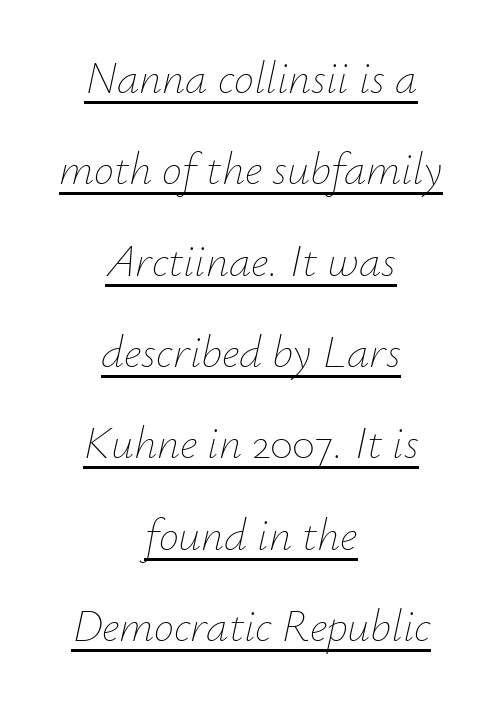
Each letter keeps its own natural width here, so spacing adapts to shape. The specimen reads as italic at a glance. The strokes are not fattened; the text isn't bold. Emphasis is given by a line drawn under the lettering. Tracking value appears to be zero — textbook default spacing.
